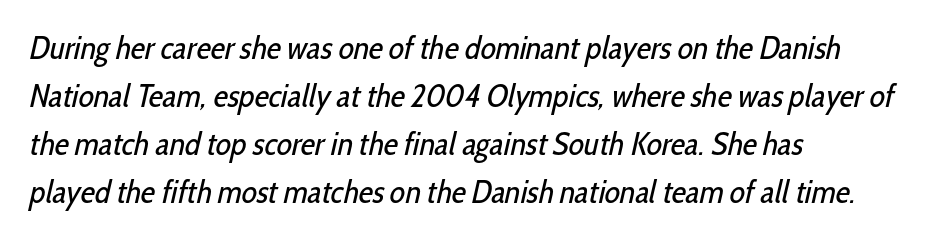
{"serif": "no", "bold": "no", "weight": "regular", "width": "condensed", "stroke_contrast": "low", "x_height": "medium", "monospaced": "no", "underline": "no", "align": "left", "line_spacing": "normal", "line_spacing_ratio": 1.5, "letter_spacing": "normal", "letter_spacing_em": 0.0, "glyph_px": 32}
